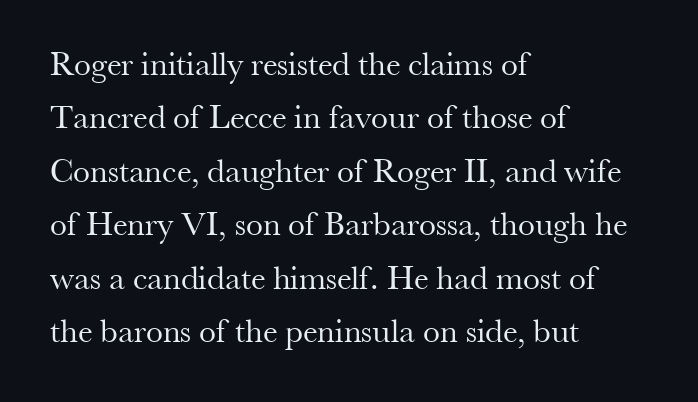
{"serif": "yes", "italic": "no", "bold": "no", "weight": "regular", "width": "normal", "stroke_contrast": "medium", "x_height": "small", "monospaced": "no", "underline": "no", "align": "left", "line_spacing": "normal", "line_spacing_ratio": 1.57, "letter_spacing": "normal", "letter_spacing_em": 0.0, "glyph_px": 34}
